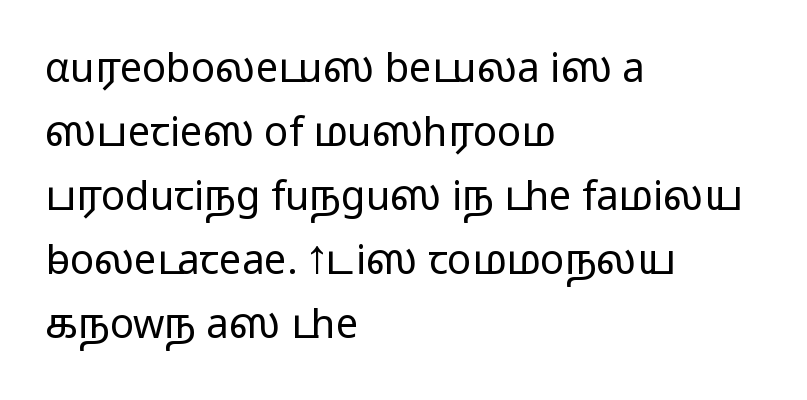
Unbolded letterforms with no extra heft. Every stem runs plumb, perpendicular to the baseline. Horizontal alignment here is leftward, the default for most running prose. Each letter keeps its own natural width here, so spacing adapts to shape. Does the type have serifs? No, each stem ends abruptly.
